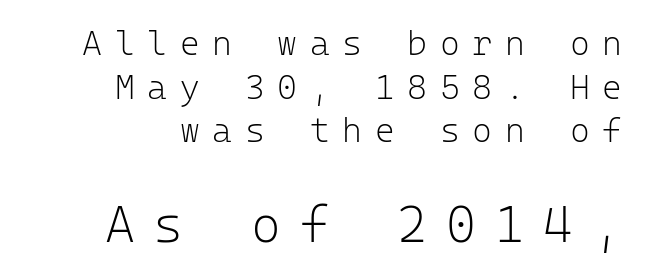
The image shows 51 px light sans-serif type, upright, monospaced; set right-aligned, normal line spacing (1.28x), unusually wide letter spacing (+0.37 em), not underlined; the second (bottom) block is 1.5x larger; low stroke contrast and a medium x-height.
